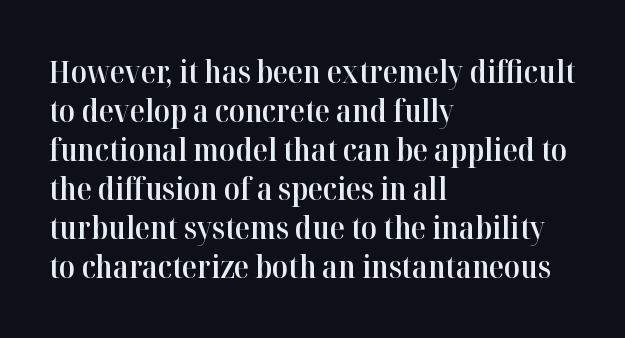
Rows of type keep a routine distance in the vertical direction. Alignment: flush left. Does the type have serifs? Yes, each stem ends in a small foot. These lines are rendered in a variable-pitch font.
